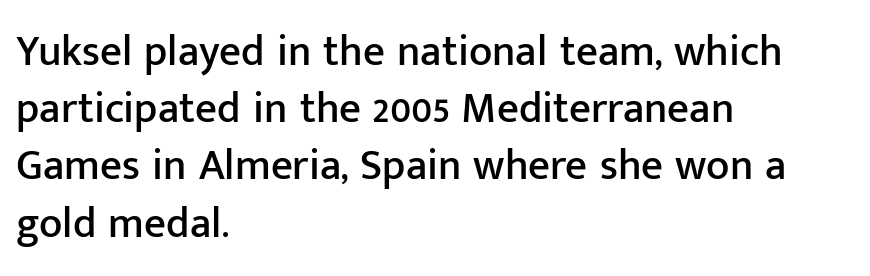
The image shows 43 px sans-serif type, upright; set left-aligned, normal line spacing (1.33x), normal letter spacing, not underlined; low stroke contrast and a medium x-height.
